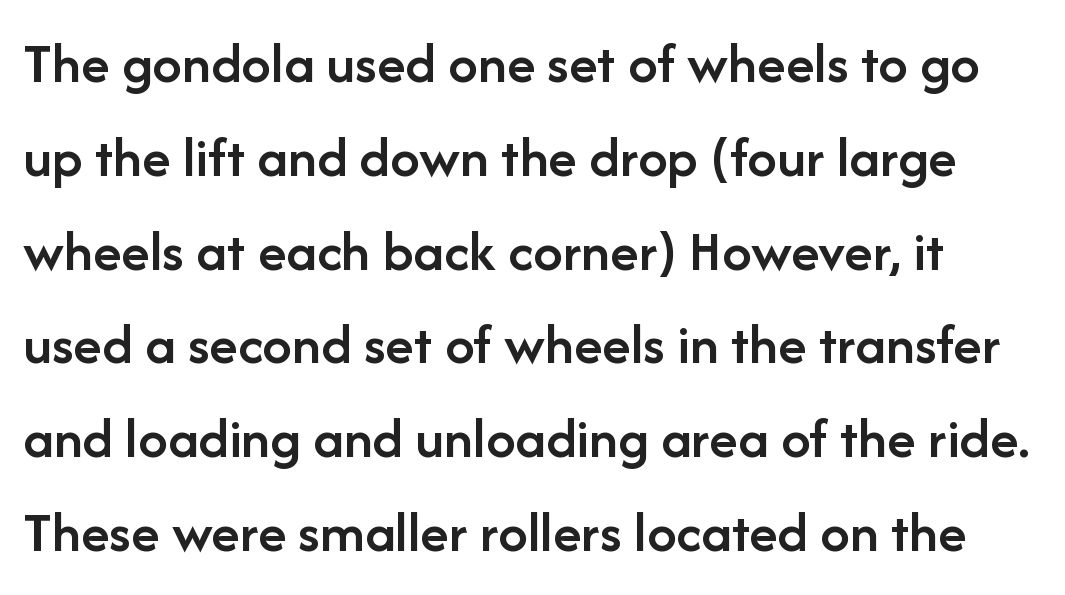
This rendering leaves character spacing at its baseline value. The space directly below the letters is spotless. The axis of the letterforms is exactly vertical. Does the type have serifs? No, each stem ends abruptly.
